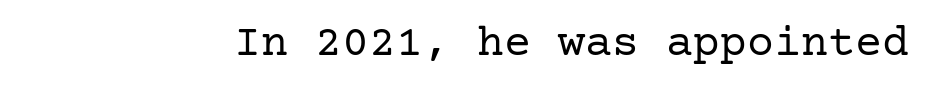
{"serif": "yes", "italic": "no", "bold": "no", "weight": "regular", "width": "normal", "stroke_contrast": "low", "x_height": "medium", "underline": "no", "letter_spacing": "normal", "letter_spacing_em": 0.0, "glyph_px": 45}
